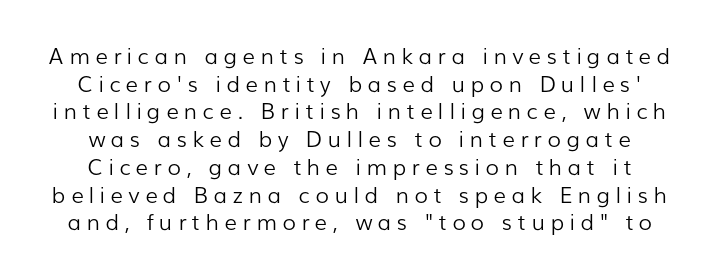
How would I describe the line gaps? Plain and ordinary. Glance below the letters and you will spot only blank space. The letterforms sit at book weight or below. Reading down the block, each line starts at a different indent, mirrored at its end.
